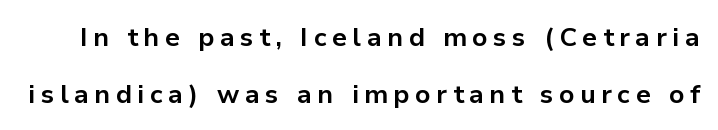
Q: Is the text bold? A: Yes.
Q: Is the text italic (slanted)? A: No, it is upright.
Q: Is the text underlined? A: No.
Q: Is the spacing between letters normal or unusually wide? A: Unusually wide.
Q: Is the spacing between lines tight, normal or loose? A: Loose.
